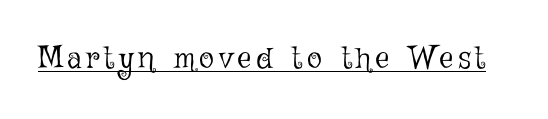
Q: Is the text bold? A: No.
Q: Is the text italic (slanted)? A: No, it is upright.
Q: Is the text underlined? A: Yes.
Q: Width (condensed, normal, or wide)? A: Normal.
Q: Stroke contrast? A: Low.
Q: x-height? A: Medium.
Q: Monospaced? A: No.
